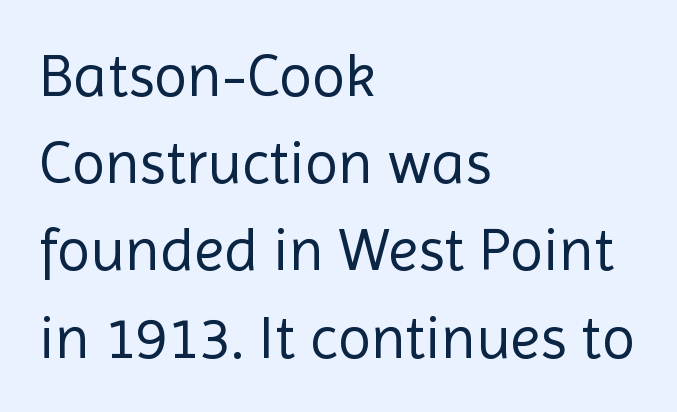
The image shows 61 px regular-weight sans-serif type, upright; set left-aligned, normal line spacing (1.43x), normal letter spacing, not underlined; a medium x-height.
